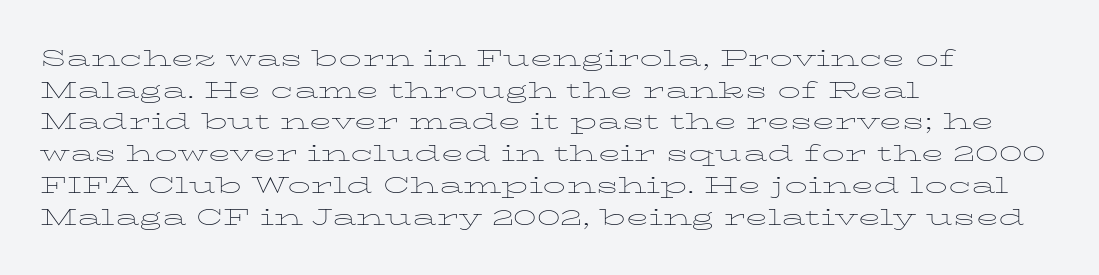
Q: Is the text bold? A: No.
Q: Is the text italic (slanted)? A: No, it is upright.
Q: Is the text underlined? A: No.
Q: How is the paragraph aligned? A: Left-aligned.
Q: Is the spacing between letters normal or unusually wide? A: Normal.
Q: Is the spacing between lines tight, normal or loose? A: Normal.
